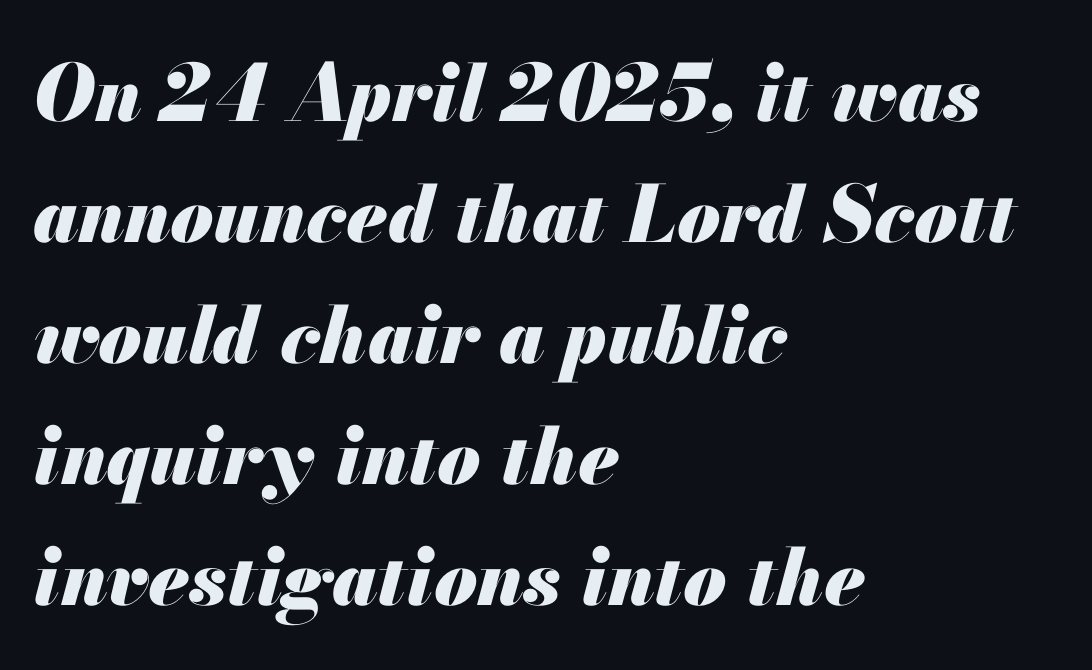
{"italic": "yes", "lean": "right", "slant_degrees": 13, "bold": "yes", "weight": "heavy", "width": "normal", "stroke_contrast": "medium", "x_height": "small", "monospaced": "no", "underline": "no", "align": "left", "line_spacing": "normal", "line_spacing_ratio": 1.55, "letter_spacing": "normal", "letter_spacing_em": 0.0, "glyph_px": 78}
